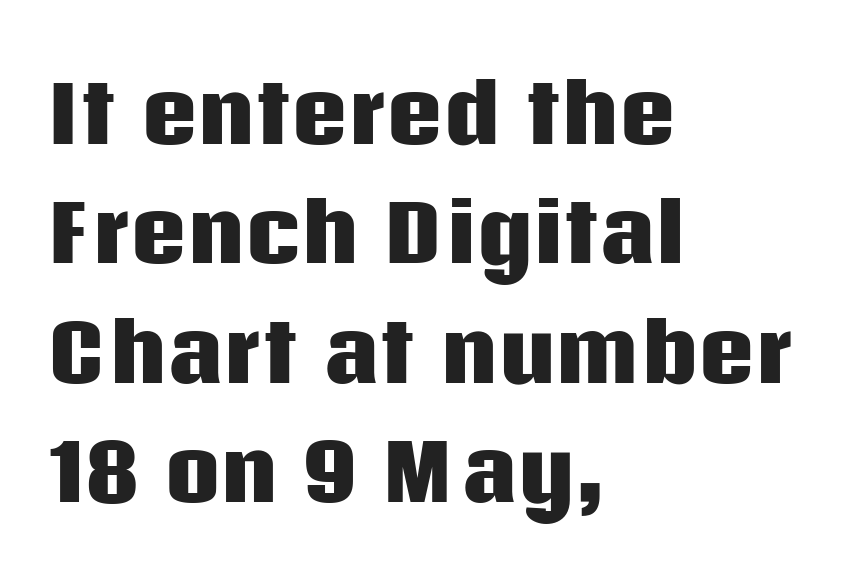
{"serif": "no", "italic": "no", "bold": "yes", "weight": "heavy", "width": "normal", "stroke_contrast": "low", "x_height": "large", "monospaced": "no", "underline": "no", "align": "left", "line_spacing": "normal", "line_spacing_ratio": 1.53, "letter_spacing": "normal", "letter_spacing_em": 0.0, "glyph_px": 78}
